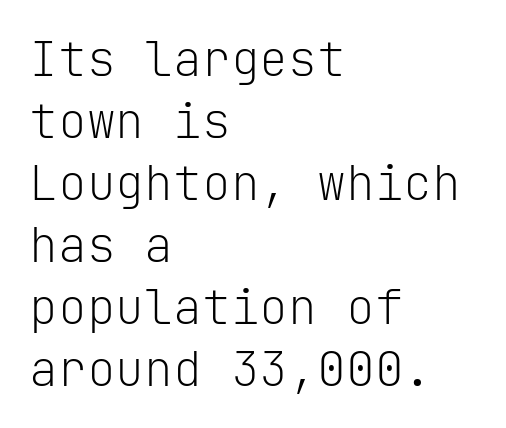
The font's upright variant was chosen for this text. Anything drawn beneath the words? Only blank space. Is the stroke heavy? The answer is a plain regular-or-lighter. Is there much room between lines? A standard amount, neither cramped nor airy. The rag falls on the right side of this text block.
